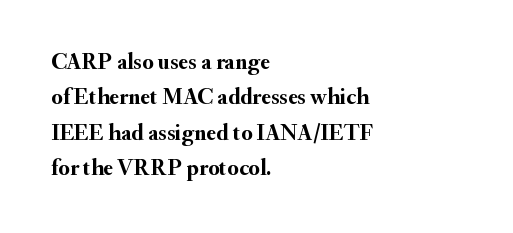
Q: Is the text bold? A: Yes.
Q: Is the text italic (slanted)? A: No, it is upright.
Q: Is the text underlined? A: No.
Q: How is the paragraph aligned? A: Left-aligned.
Q: Is the spacing between letters normal or unusually wide? A: Normal.
Q: Is the spacing between lines tight, normal or loose? A: Normal.
